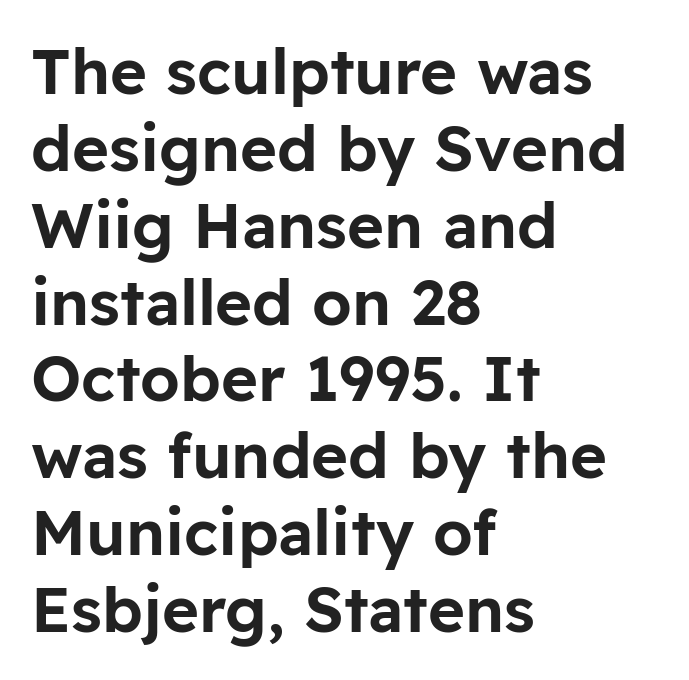
{"serif": "no", "italic": "no", "width": "normal", "stroke_contrast": "low", "x_height": "medium", "monospaced": "no", "underline": "no", "align": "left", "line_spacing_ratio": 1.22, "letter_spacing": "normal", "letter_spacing_em": 0.0, "glyph_px": 63}
